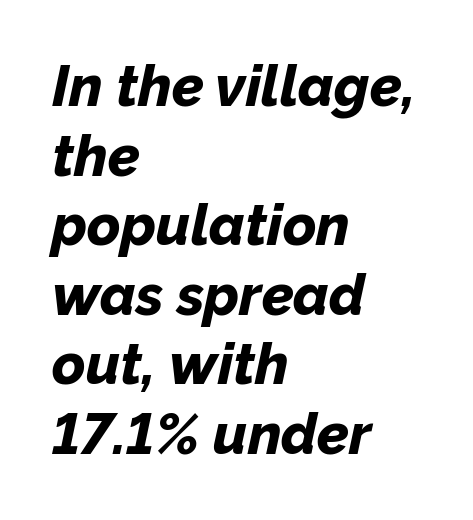
These lines are rendered in a variable-pitch font. Observe the lean: these are italic letterforms. The letters sit at their default tracking, neither squeezed nor spread. Decoration check: the copy has no underline.
